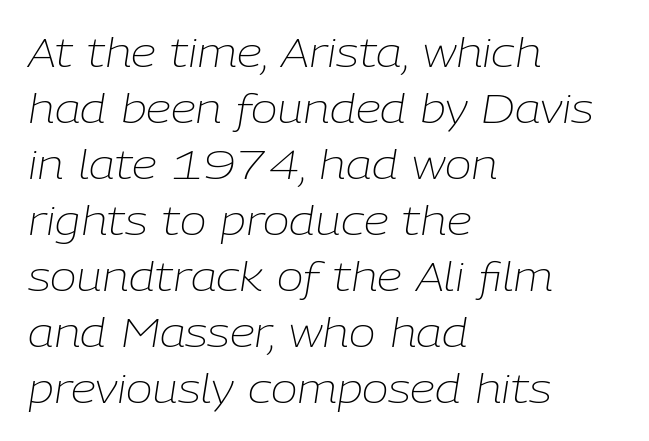
Q: Is the text bold? A: No.
Q: Is the text italic (slanted)? A: Yes, it leans right by about 9 degrees.
Q: Is the text underlined? A: No.
Q: How is the paragraph aligned? A: Left-aligned.
Q: Is the spacing between letters normal or unusually wide? A: Normal.
Q: Is the spacing between lines tight, normal or loose? A: Normal.
Q: Width (condensed, normal, or wide)? A: Normal.
Q: Stroke contrast? A: Low.
Q: x-height? A: Medium.
Q: Monospaced? A: No.
